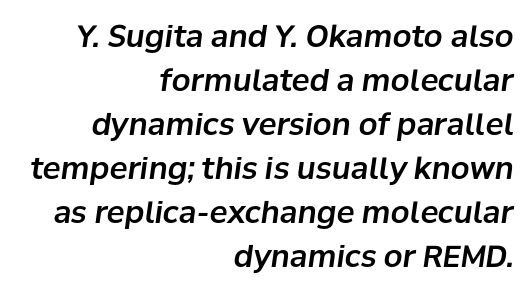
Q: Is the text italic (slanted)? A: Yes, it leans right by about 8 degrees.
Q: Is the text underlined? A: No.
Q: How is the paragraph aligned? A: Right-aligned.
Q: Is the spacing between letters normal or unusually wide? A: Normal.
Q: Is the spacing between lines tight, normal or loose? A: Normal.
Q: Width (condensed, normal, or wide)? A: Normal.
Q: Stroke contrast? A: Low.
Q: x-height? A: Medium.
Q: Monospaced? A: No.
